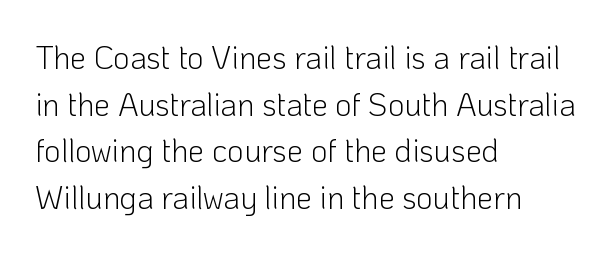
{"serif": "no", "italic": "no", "bold": "no", "weight": "light", "width": "normal", "stroke_contrast": "low", "x_height": "medium", "monospaced": "no", "underline": "no", "align": "left", "line_spacing": "normal", "line_spacing_ratio": 1.46, "letter_spacing": "normal", "letter_spacing_em": 0.0, "glyph_px": 32}
